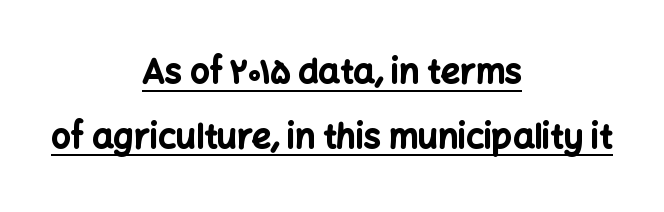
The image shows 34 px bold sans-serif type, upright; set centered, loose line spacing (1.9x), normal letter spacing, underlined; low stroke contrast and a medium x-height.
